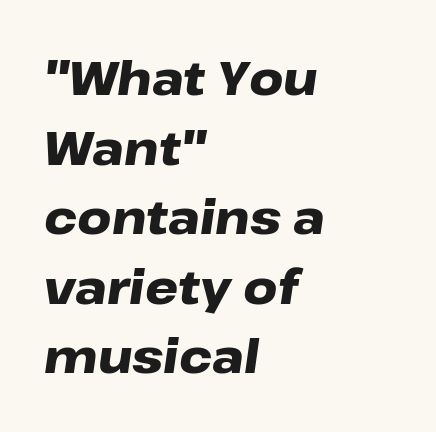
{"italic": "yes", "lean": "right", "slant_degrees": 8, "bold": "yes", "weight": "heavy", "width": "wide", "stroke_contrast": "low", "x_height": "medium", "monospaced": "no", "underline": "no", "align": "left", "line_spacing": "normal", "line_spacing_ratio": 1.48, "letter_spacing": "normal", "letter_spacing_em": 0.0, "glyph_px": 47}
